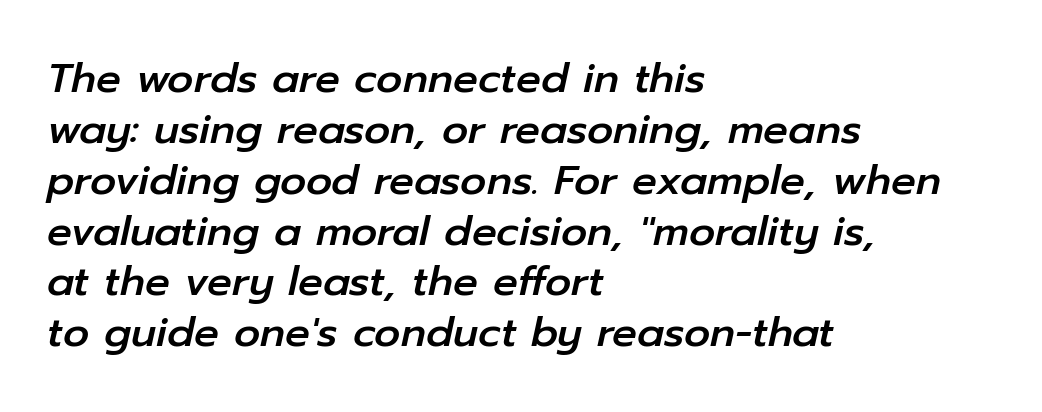
Typeset ragged right — the left edge is the straight one. Between one letter and the next there's only the usual sliver of space. Quick note: italic. The face used here is proportionally spaced, like ordinary book or web type. Underlining? Definitely not there.
